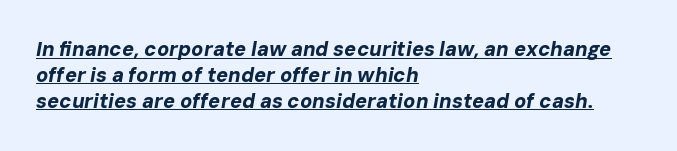
Q: Is the text bold? A: Yes.
Q: Is the text italic (slanted)? A: Yes, it leans right by about 10 degrees.
Q: Is the text underlined? A: Yes.
Q: How is the paragraph aligned? A: Left-aligned.
Q: Is the spacing between letters normal or unusually wide? A: Normal.
Q: Is the spacing between lines tight, normal or loose? A: Normal.
